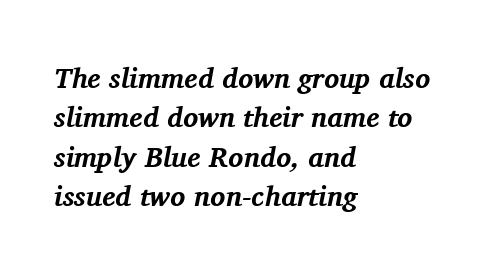
The image shows 28 px bold serif type, italic (leaning right); set left-aligned, normal line spacing (1.41x), normal letter spacing, not underlined; medium stroke contrast and a medium x-height.
